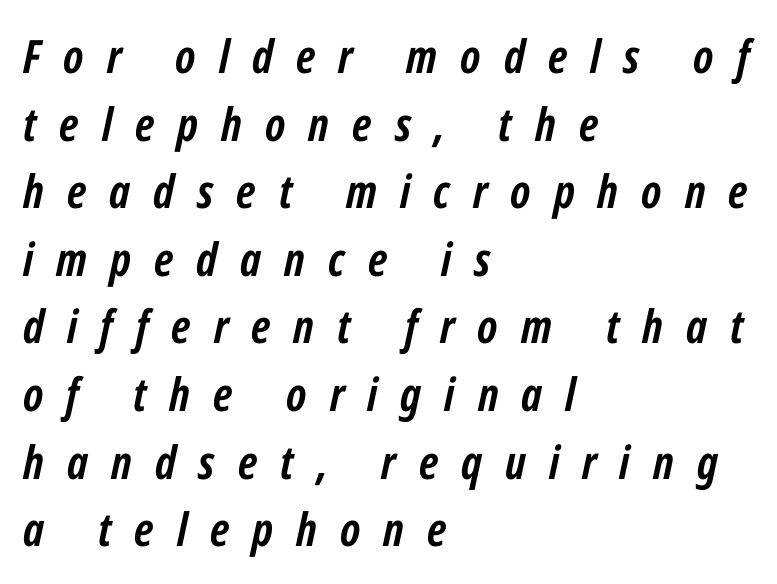
Q: Is the text bold? A: Yes.
Q: Is the text italic (slanted)? A: Yes, it leans right by about 12 degrees.
Q: Is the text underlined? A: No.
Q: How is the paragraph aligned? A: Left-aligned.
Q: Is the spacing between letters normal or unusually wide? A: Unusually wide.
Q: Is the spacing between lines tight, normal or loose? A: Normal.
Q: Width (condensed, normal, or wide)? A: Condensed.
Q: Stroke contrast? A: Low.
Q: x-height? A: Medium.
Q: Monospaced? A: No.
